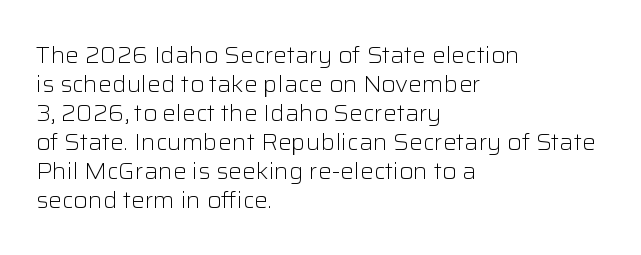
{"italic": "no", "bold": "no", "underline": "no", "align": "left", "line_spacing": "normal", "line_spacing_ratio": 1.26, "letter_spacing": "normal", "letter_spacing_em": 0.0, "glyph_px": 23}
